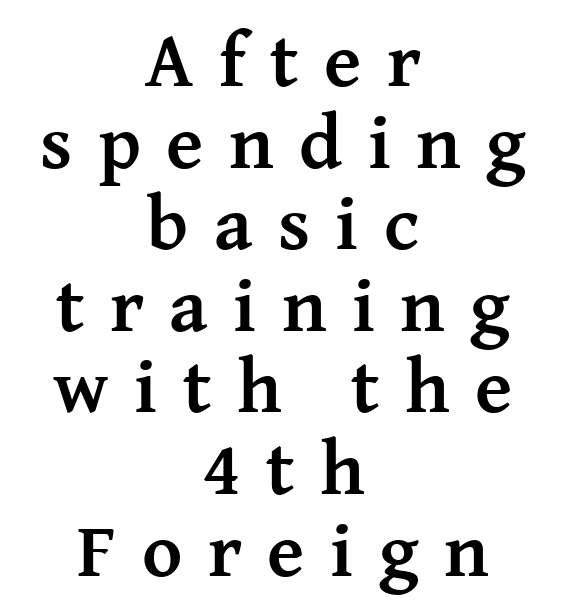
Q: Is the text bold? A: Yes.
Q: Is the text italic (slanted)? A: No, it is upright.
Q: Is the typeface a serif or a sans-serif typeface? A: Serif.
Q: Is the text underlined? A: No.
Q: How is the paragraph aligned? A: Centered.
Q: Is the spacing between letters normal or unusually wide? A: Unusually wide.
Q: Is the spacing between lines tight, normal or loose? A: Tight.
Q: Width (condensed, normal, or wide)? A: Normal.
Q: Stroke contrast? A: Medium.
Q: x-height? A: Medium.
Q: Monospaced? A: No.
